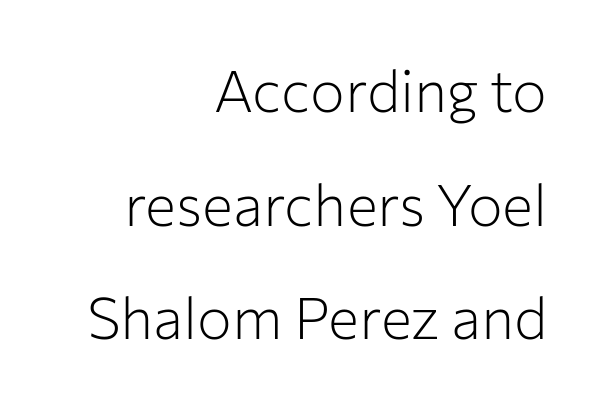
The image shows 58 px light sans-serif type, upright; set right-aligned, loose line spacing (1.96x), normal letter spacing, not underlined; low stroke contrast and a medium x-height.
